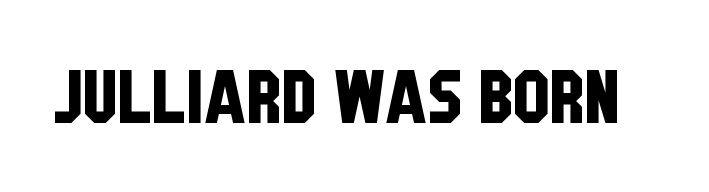
{"serif": "no", "width": "condensed", "stroke_contrast": "low", "x_height": "large", "monospaced": "no", "underline": "no", "letter_spacing": "normal", "letter_spacing_em": 0.0, "glyph_px": 74}
